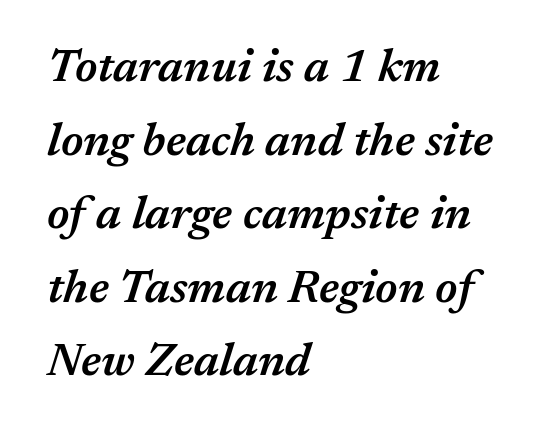
Q: Is the text bold? A: Semi-bold.
Q: Is the text italic (slanted)? A: Yes, it leans right by about 17 degrees.
Q: Is the text underlined? A: No.
Q: How is the paragraph aligned? A: Left-aligned.
Q: Is the spacing between letters normal or unusually wide? A: Normal.
Q: Is the spacing between lines tight, normal or loose? A: Normal.
Q: Width (condensed, normal, or wide)? A: Normal.
Q: Stroke contrast? A: Medium.
Q: x-height? A: Medium.
Q: Monospaced? A: No.
